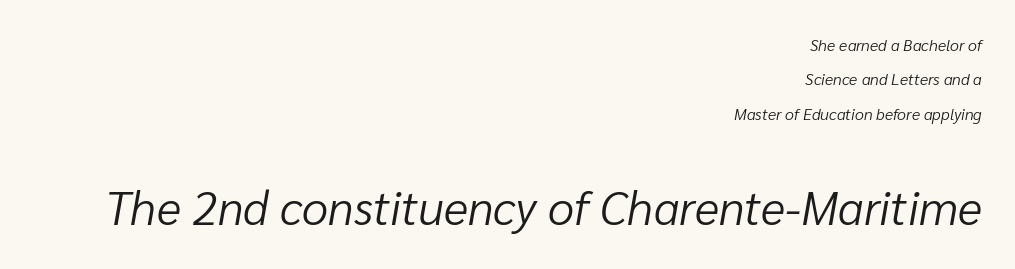
{"italic": "yes", "lean": "right", "slant_degrees": 10, "bold": "no", "weight": "light", "width": "normal", "stroke_contrast": "low", "x_height": "medium", "monospaced": "no", "underline": "no", "align": "right", "line_spacing": "loose", "line_spacing_ratio": 2.15, "letter_spacing": "normal", "letter_spacing_em": 0.0, "larger_block": "second", "size_ratio": 2.94, "glyph_px": 47}
